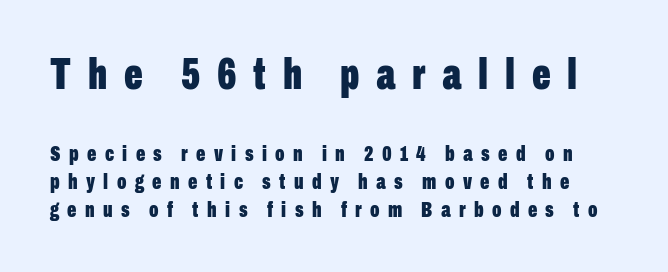
Q: Is the text bold? A: Yes.
Q: Is the text italic (slanted)? A: No, it is upright.
Q: Is the typeface a serif or a sans-serif typeface? A: Sans-serif.
Q: Is the text underlined? A: No.
Q: Is the spacing between letters normal or unusually wide? A: Unusually wide.
Q: Is the spacing between lines tight, normal or loose? A: Normal.
Q: Which block of text is set in a larger size, the first (top) or the second (bottom)? A: The first (top) one.
Q: Width (condensed, normal, or wide)? A: Condensed.
Q: Stroke contrast? A: Low.
Q: x-height? A: Medium.
Q: Monospaced? A: No.
